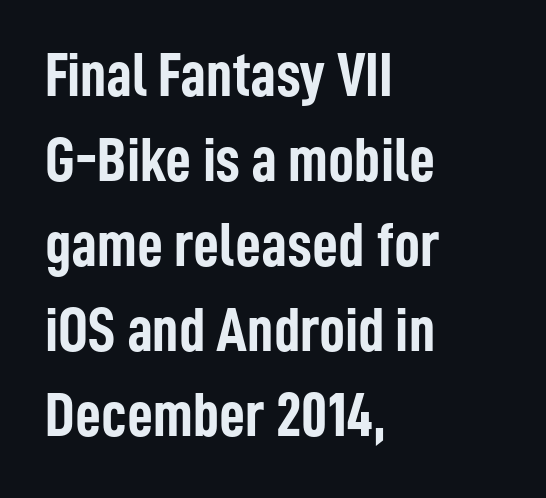
{"serif": "no", "italic": "no", "bold": "yes", "weight": "semibold", "width": "condensed", "stroke_contrast": "low", "x_height": "medium", "monospaced": "no", "underline": "no", "align": "left", "line_spacing": "normal", "line_spacing_ratio": 1.33, "letter_spacing": "normal", "letter_spacing_em": 0.0, "glyph_px": 64}
